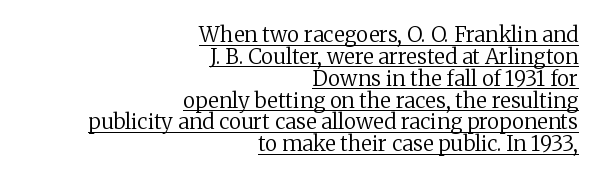
No heavy texture on the line: the type isn't bold. Does the leading feel generous? Not at all — it's pinched. A continuous stroke trails under the words, as in a hyperlink. The letters sit at their default tracking, neither squeezed nor spread.
